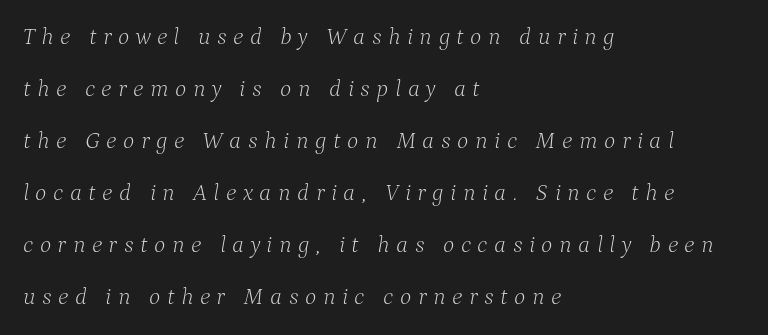
{"italic": "yes", "lean": "right", "slant_degrees": 9, "bold": "no", "underline": "no", "align": "left", "line_spacing": "loose", "line_spacing_ratio": 2.17, "letter_spacing": "wide", "letter_spacing_em": 0.27, "glyph_px": 24}
